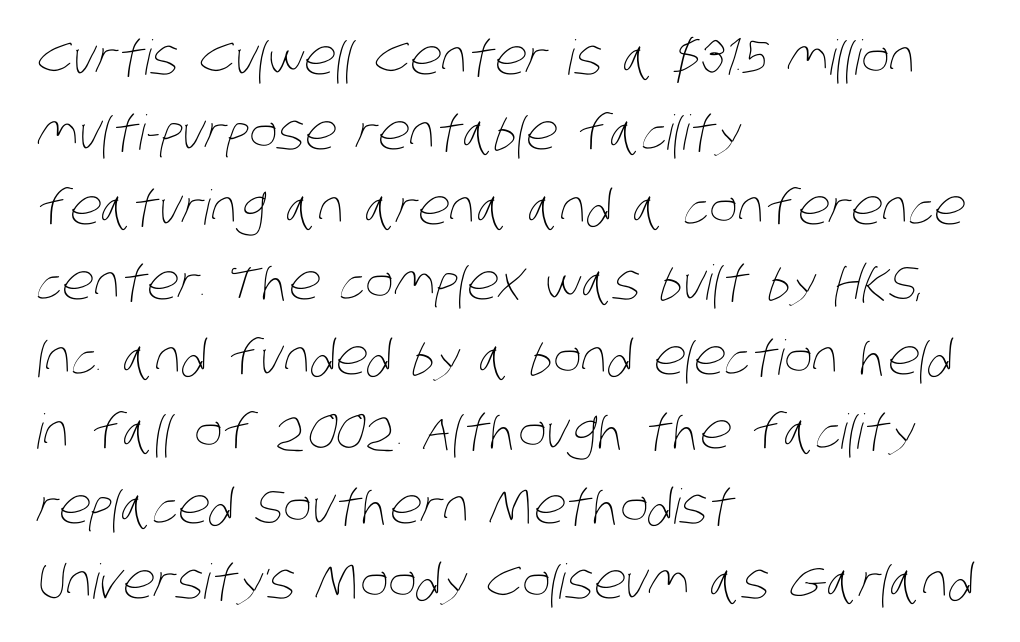
Q: Is the text bold? A: No.
Q: Is the text underlined? A: No.
Q: How is the paragraph aligned? A: Left-aligned.
Q: Is the spacing between letters normal or unusually wide? A: Normal.
Q: Is the spacing between lines tight, normal or loose? A: Normal.
Q: Width (condensed, normal, or wide)? A: Condensed.
Q: Stroke contrast? A: Low.
Q: x-height? A: Large.
Q: Monospaced? A: No.
